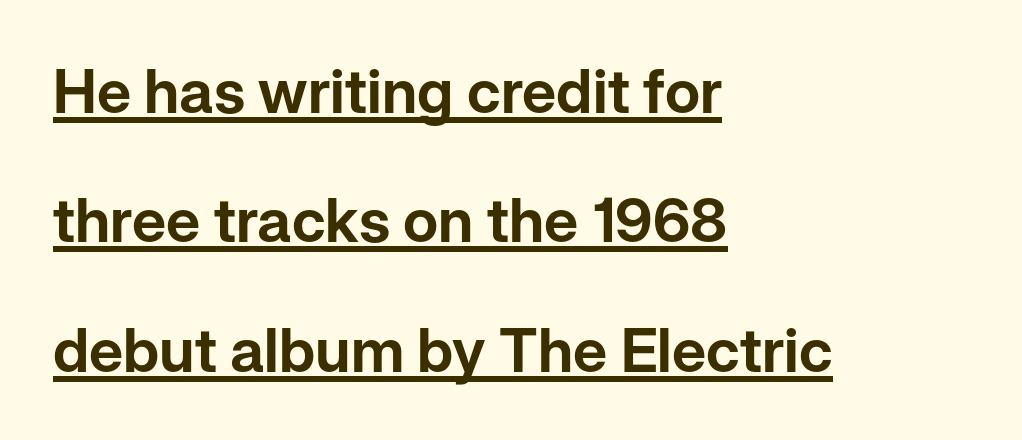
The passage shown is typed in a proportional face where columns would drift. Honestly, the underline is the first thing you notice here. Honestly, the letter spacing is just normal — you wouldn't notice it. When letters stand straight like this, we call the style roman or upright. One glance says open: line gaps are wider than usual. Is the block centered? No — it sits flush against the left margin.
